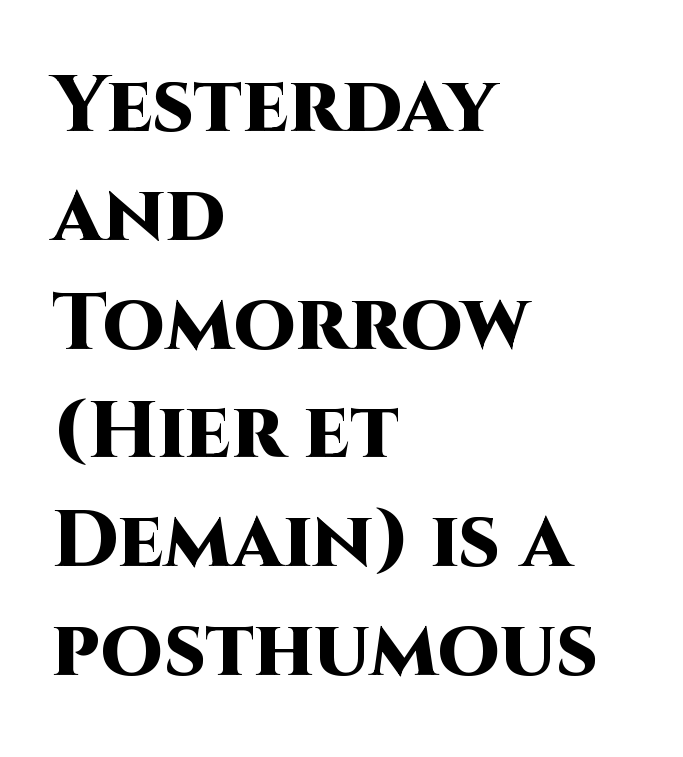
{"serif": "no", "italic": "no", "bold": "yes", "weight": "heavy", "width": "normal", "stroke_contrast": "high", "x_height": "large", "monospaced": "no", "underline": "no", "align": "left", "line_spacing": "normal", "line_spacing_ratio": 1.36, "letter_spacing": "normal", "letter_spacing_em": 0.0, "glyph_px": 80}
